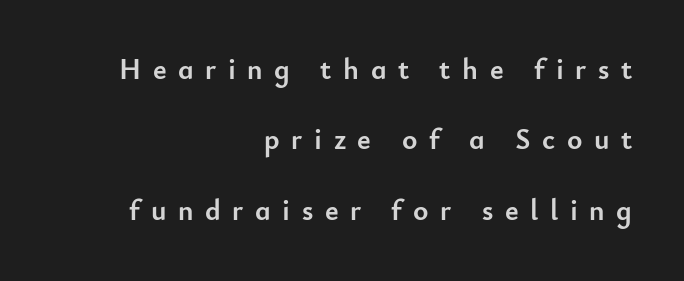
Q: Is the text bold? A: Yes.
Q: Is the text italic (slanted)? A: No, it is upright.
Q: Is the typeface a serif or a sans-serif typeface? A: Sans-serif.
Q: Is the text underlined? A: No.
Q: How is the paragraph aligned? A: Right-aligned.
Q: Is the spacing between letters normal or unusually wide? A: Unusually wide.
Q: Is the spacing between lines tight, normal or loose? A: Loose.
Q: Width (condensed, normal, or wide)? A: Normal.
Q: Stroke contrast? A: Low.
Q: x-height? A: Small.
Q: Monospaced? A: No.
